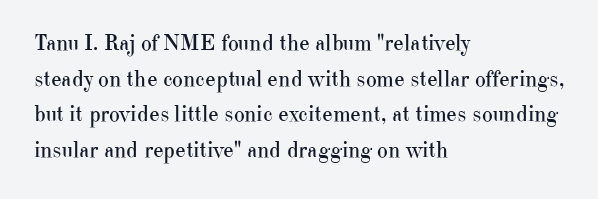
Q: Is the text bold? A: No.
Q: Is the text italic (slanted)? A: No, it is upright.
Q: Is the text underlined? A: No.
Q: How is the paragraph aligned? A: Left-aligned.
Q: Is the spacing between letters normal or unusually wide? A: Normal.
Q: Is the spacing between lines tight, normal or loose? A: Normal.
